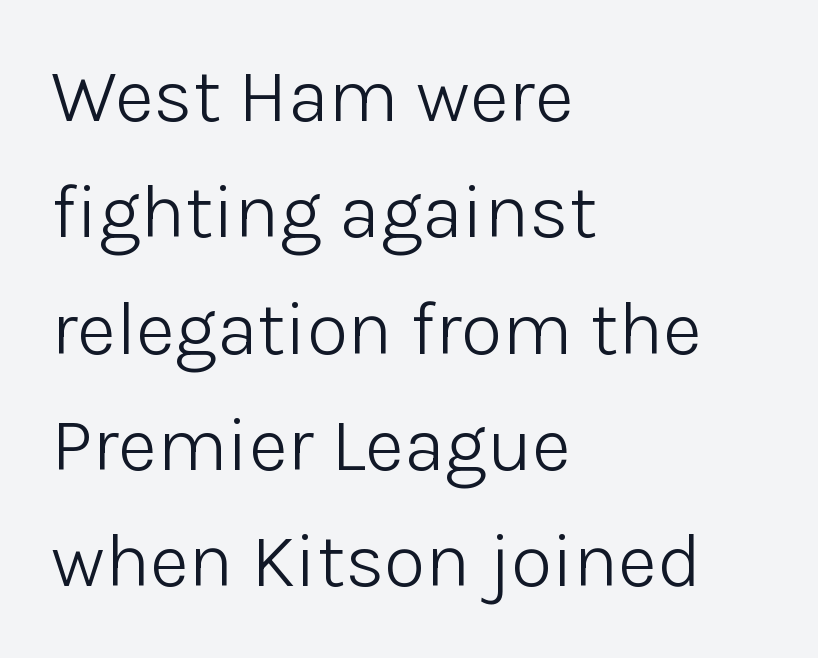
{"serif": "no", "italic": "no", "bold": "no", "weight": "light", "width": "normal", "stroke_contrast": "low", "x_height": "medium", "monospaced": "no", "underline": "no", "align": "left", "line_spacing": "normal", "line_spacing_ratio": 1.53, "letter_spacing": "normal", "letter_spacing_em": 0.0, "glyph_px": 76}
